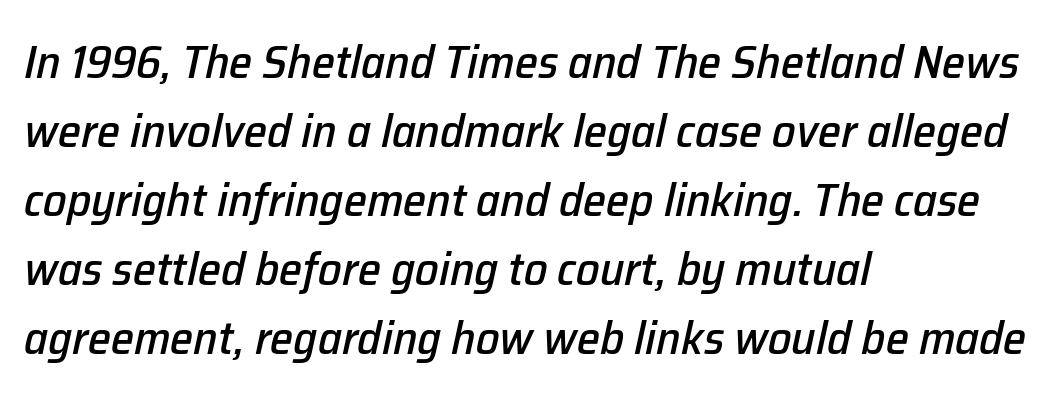
{"italic": "yes", "lean": "right", "slant_degrees": 12, "width": "normal", "stroke_contrast": "low", "x_height": "medium", "monospaced": "no", "underline": "no", "align": "left", "line_spacing": "normal", "line_spacing_ratio": 1.47, "letter_spacing": "normal", "letter_spacing_em": 0.0, "glyph_px": 47}
